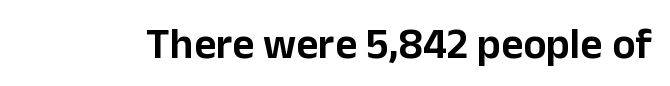
Q: Is the text italic (slanted)? A: No, it is upright.
Q: Is the typeface a serif or a sans-serif typeface? A: Sans-serif.
Q: Is the text underlined? A: No.
Q: Is the spacing between letters normal or unusually wide? A: Normal.
Q: Width (condensed, normal, or wide)? A: Normal.
Q: Stroke contrast? A: Low.
Q: x-height? A: Medium.
Q: Monospaced? A: No.
